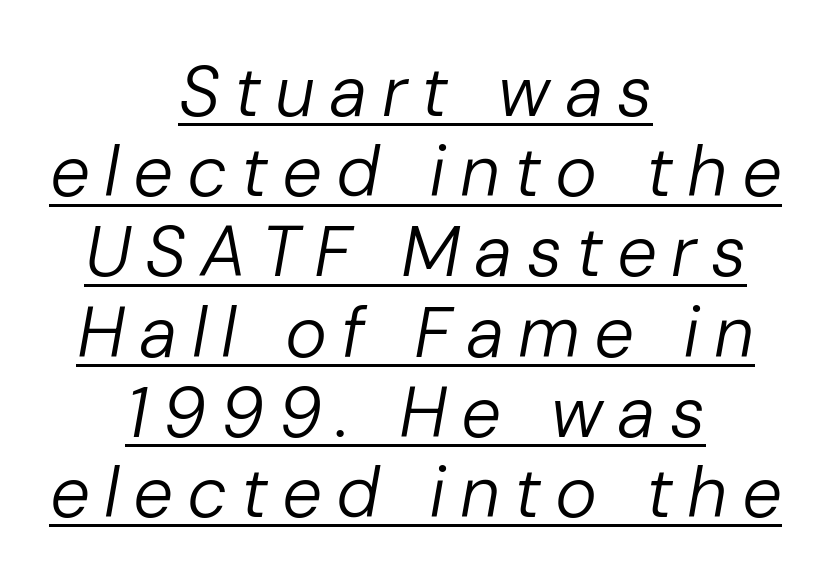
The image shows 71 px regular-weight type, italic (leaning right); set centered, tight line spacing (1.13x), unusually wide letter spacing (+0.2 em), underlined; low stroke contrast and a medium x-height.
